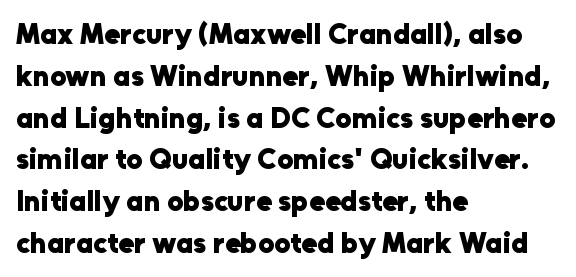
Words appear dense and cohesive because spacing is normal. Unlike a traditional serif, this face leaves its strokes unadorned. The lines sit at an ordinary, default distance from one another. Horizontally, the lines are justified to the leading edge only. Chunky letters — that's bold for sure.
